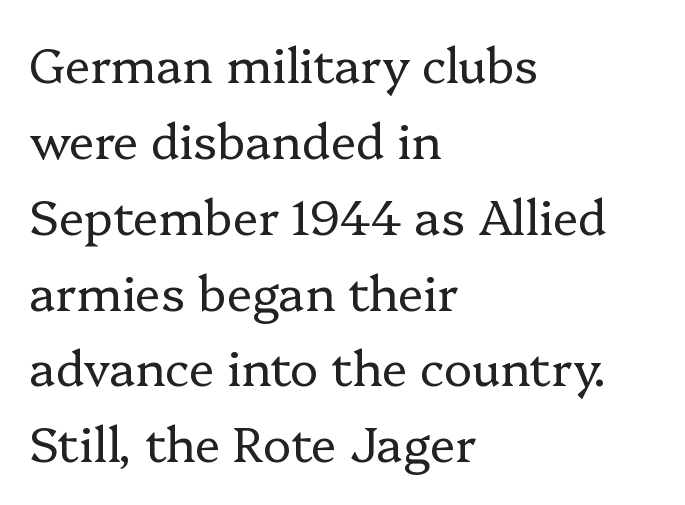
Teacher's note: observe the even left margin — that is flush-left alignment. Only glyphs here, with clear space below each row. Each letter keeps its own natural width here, so spacing adapts to shape. The font is comparable to plain body text, perhaps lighter. If you measured baseline to baseline, you'd find a middling distance. Type style note: has serifs.
